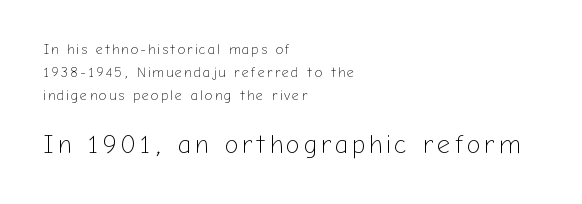
Beneath every word, the page is bare. Upright lettering throughout. If you squint, the bottom block still reads clearly — it's the larger of the two. Compared with typical paragraphs, the rows here are spaced about the same. Think standard paragraph weight, or any step lighter than that. The paragraph shown leans on its left margin.
